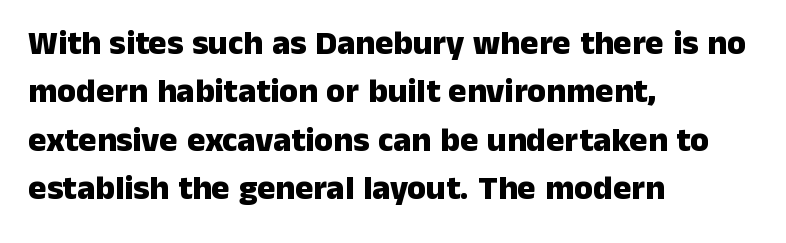
Q: Is the text bold? A: Yes.
Q: Is the text italic (slanted)? A: No, it is upright.
Q: Is the typeface a serif or a sans-serif typeface? A: Sans-serif.
Q: Is the text underlined? A: No.
Q: How is the paragraph aligned? A: Left-aligned.
Q: Is the spacing between letters normal or unusually wide? A: Normal.
Q: Is the spacing between lines tight, normal or loose? A: Normal.
Q: Width (condensed, normal, or wide)? A: Normal.
Q: Stroke contrast? A: Low.
Q: x-height? A: Medium.
Q: Monospaced? A: No.
